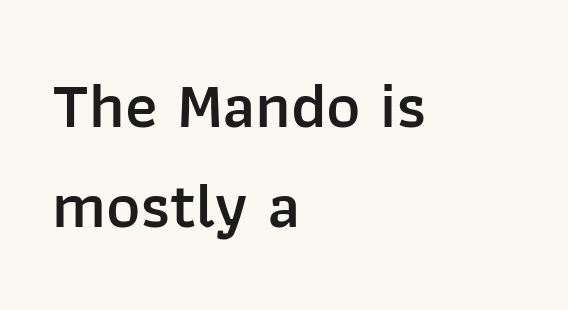
The letters carry no serifs — their stems end cleanly without finishing strokes. Every stem runs plumb, perpendicular to the baseline. The letters are semibold — heavier than regular but short of a full bold. Line spacing here is normal. Here the glyphs are tracked normally, forming tight word shapes. The passage shown is typed in a proportional face where columns would drift.
